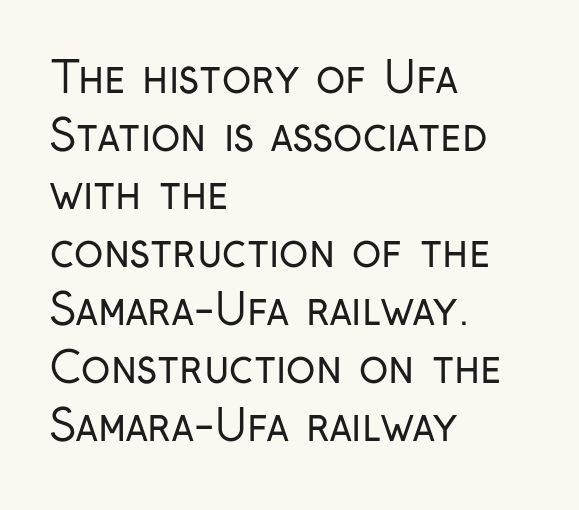
{"serif": "no", "italic": "no", "bold": "no", "weight": "regular", "width": "condensed", "stroke_contrast": "low", "x_height": "medium", "monospaced": "no", "underline": "no", "align": "left", "line_spacing": "normal", "line_spacing_ratio": 1.35, "letter_spacing": "normal", "letter_spacing_em": 0.0, "glyph_px": 43}
